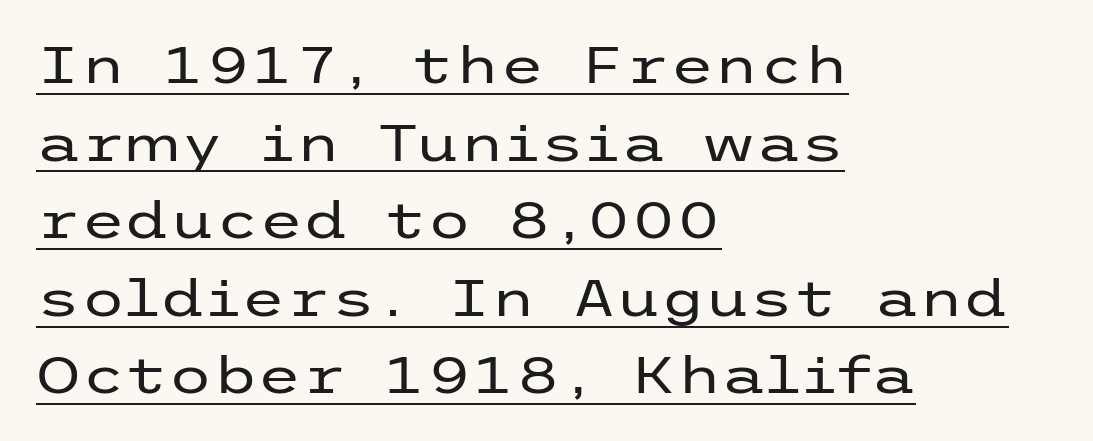
The image shows 51 px regular-weight, wide sans-serif type, upright; set left-aligned, normal line spacing (1.52x), normal letter spacing, underlined; low stroke contrast and a medium x-height.
